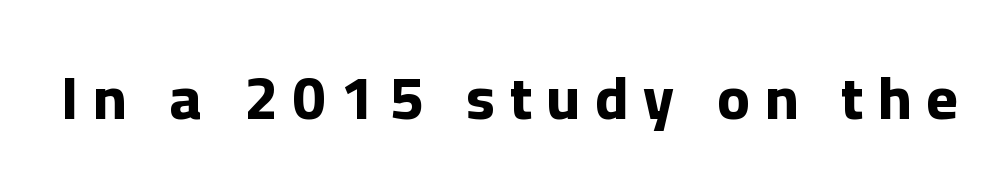
The image shows 60 px bold sans-serif type, upright; set unusually wide letter spacing (+0.25 em), not underlined; low stroke contrast and a medium x-height.
